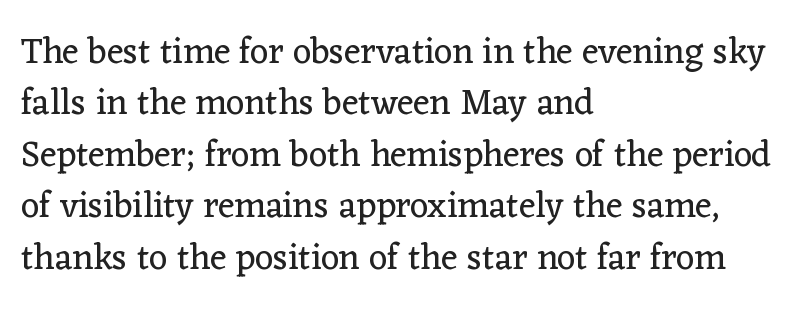
Underline: absent. Posture: vertical. The rag falls on the right side of this text block. Bold? No — there's no thickening of the strokes. The line-height multiplier appears to be the usual default.
